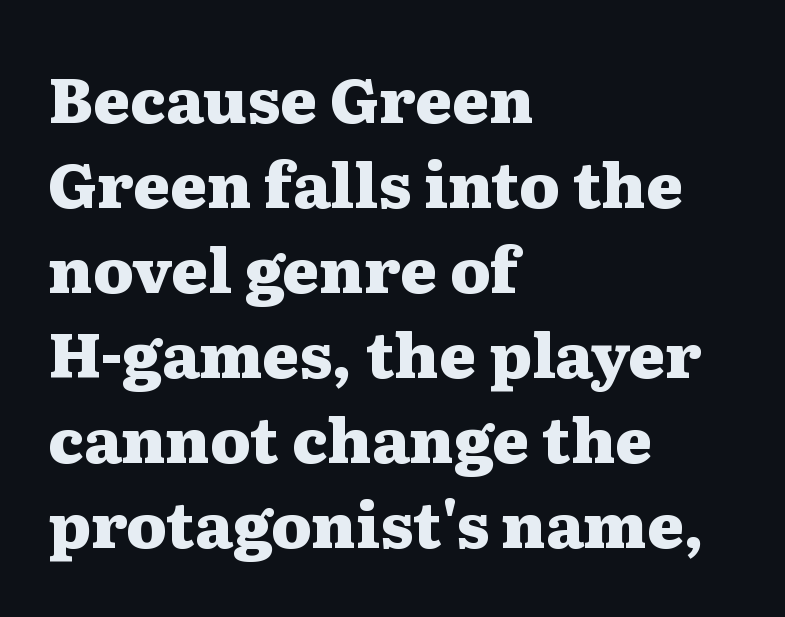
The leading is moderate, giving the passage an even texture. Bold? Absolutely — the strokes are thick and heavy. Unlike a clean sans, this face finishes its strokes with serifs. Spacing verdict: proportional, widths tailored to each character. The string is rendered with underlining switched off.
